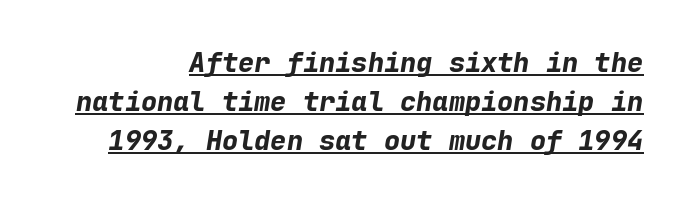
The image shows 27 px bold type, italic (leaning right); set normal line spacing (1.45x), normal letter spacing, underlined.
